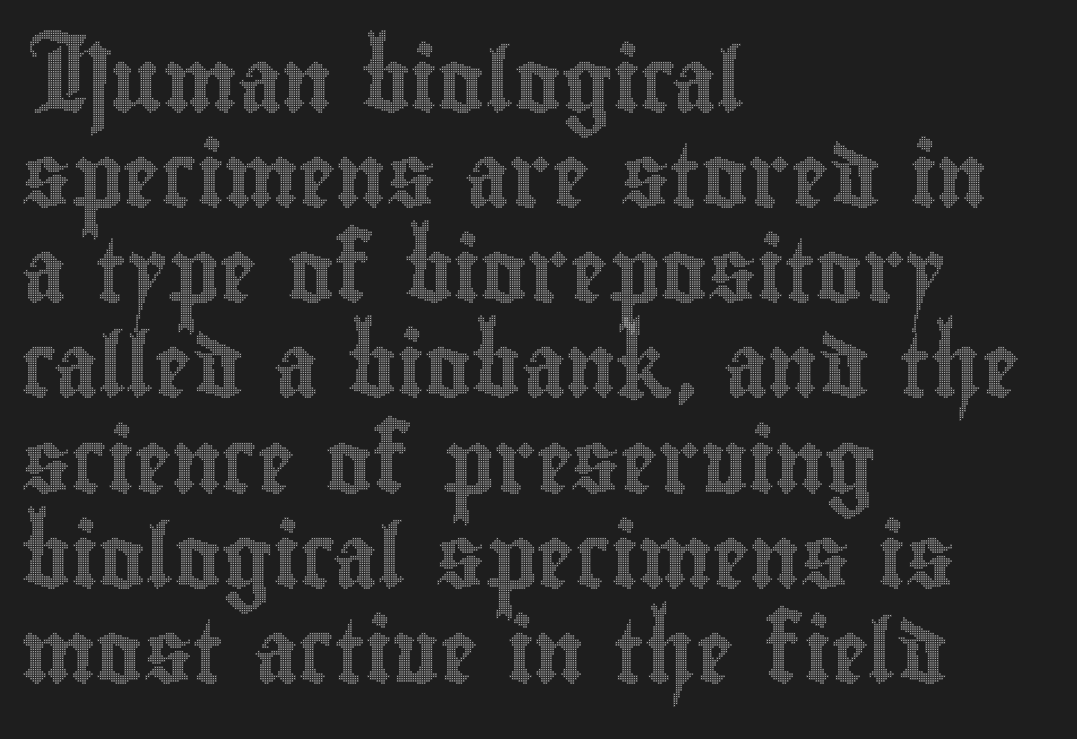
The image shows 63 px condensed type, upright; set left-aligned, normal line spacing (1.51x), normal letter spacing, not underlined; a small x-height.
